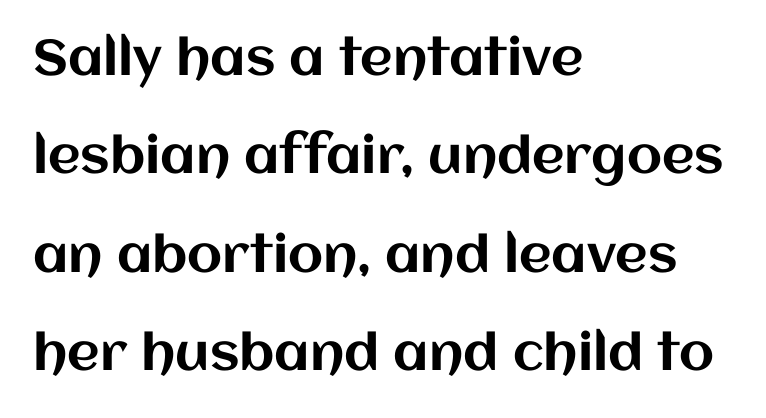
{"italic": "no", "width": "normal", "stroke_contrast": "medium", "x_height": "large", "monospaced": "no", "underline": "no", "align": "left", "line_spacing": "loose", "line_spacing_ratio": 1.97, "letter_spacing": "normal", "letter_spacing_em": 0.0, "glyph_px": 50}
